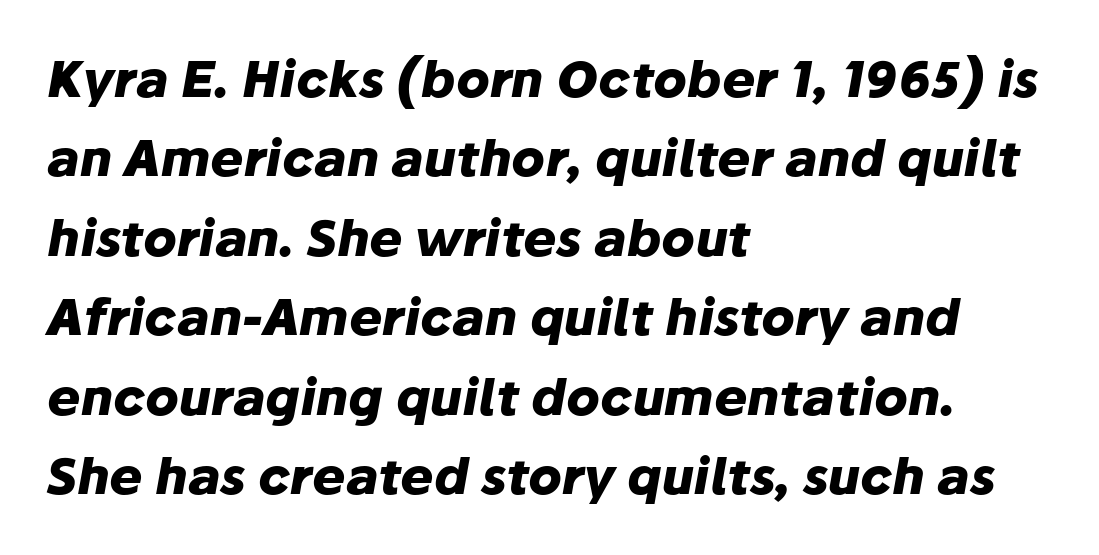
Characters are canted at an angle relative to the baseline's perpendicular. This rendering uses left alignment, leaving the right contour irregular. You could not count columns in this text — the font is proportionally spaced. Unmarked baselines from the first word to the last. The gaps between neighbouring characters are ordinary and unremarkable. This is heavy type, rendered in bold.
